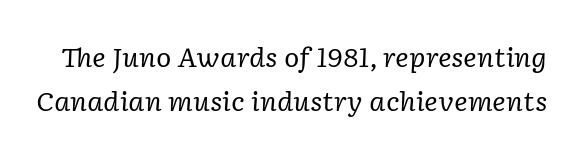
The image shows 26 px text type, italic (leaning right); set normal line spacing (1.7x), normal letter spacing, not underlined.
